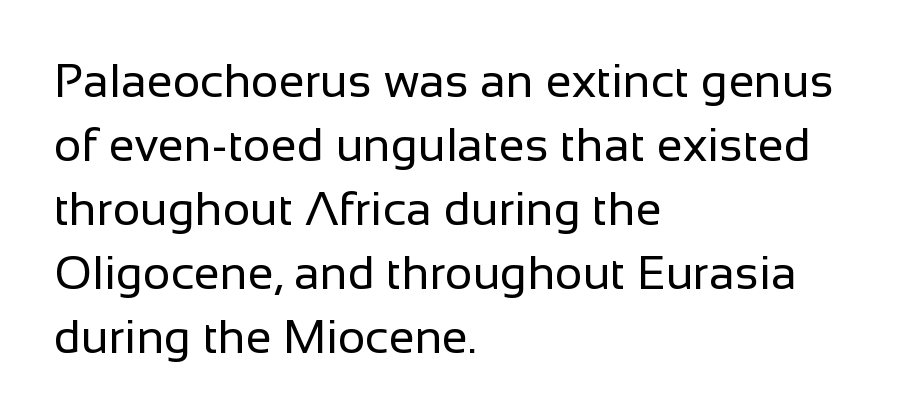
Line beginnings align vertically; line endings do not. Unlike a traditional serif, this face leaves its strokes unadorned. Vertical strokes here are truly vertical. Each letter keeps its own natural width here, so spacing adapts to shape.
